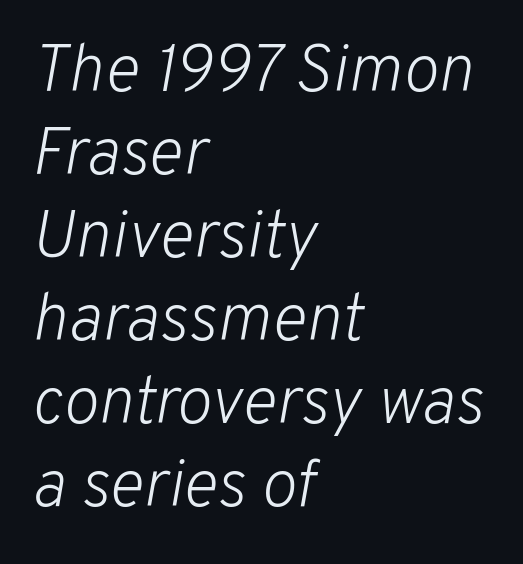
The image shows 67 px light type, italic (leaning right); set left-aligned, line spacing 1.24x, normal letter spacing, not underlined; low stroke contrast and a medium x-height.
